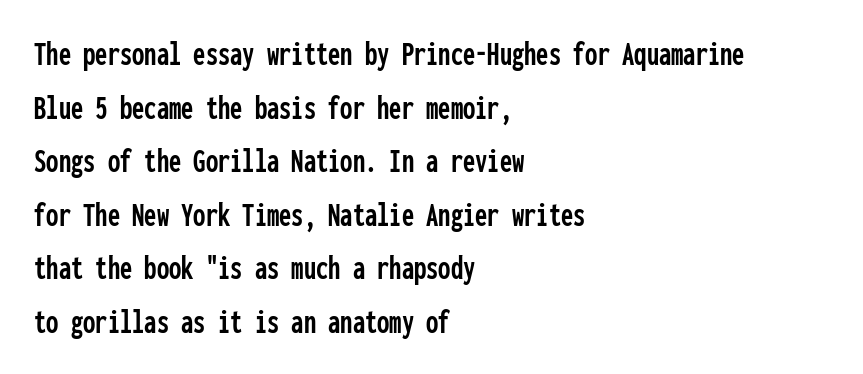
{"serif": "no", "italic": "no", "width": "condensed", "stroke_contrast": "low", "x_height": "medium", "monospaced": "yes", "underline": "no", "align": "left", "line_spacing": "normal", "line_spacing_ratio": 1.53, "letter_spacing": "normal", "letter_spacing_em": 0.0, "glyph_px": 35}
